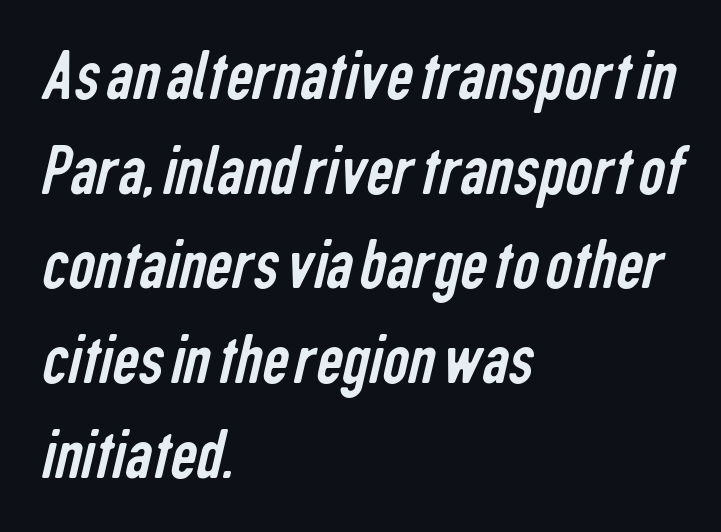
Q: Is the text bold? A: No.
Q: Is the typeface a serif or a sans-serif typeface? A: Sans-serif.
Q: Is the text underlined? A: No.
Q: How is the paragraph aligned? A: Left-aligned.
Q: Is the spacing between letters normal or unusually wide? A: Normal.
Q: Is the spacing between lines tight, normal or loose? A: Normal.
Q: Width (condensed, normal, or wide)? A: Condensed.
Q: Stroke contrast? A: Low.
Q: x-height? A: Medium.
Q: Monospaced? A: No.
